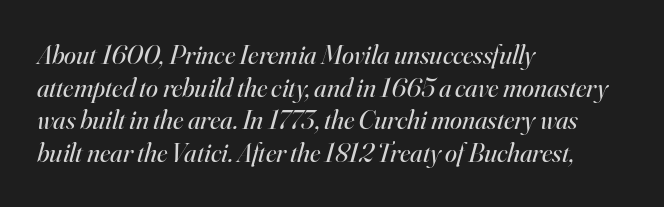
Q: Is the text bold? A: No.
Q: Is the text italic (slanted)? A: Yes, it leans right by about 16 degrees.
Q: Is the text underlined? A: No.
Q: How is the paragraph aligned? A: Left-aligned.
Q: Is the spacing between letters normal or unusually wide? A: Normal.
